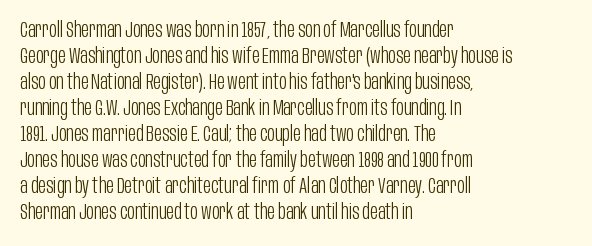
The image shows 21 px text type, upright; set left-aligned, line spacing 1.24x, normal letter spacing, not underlined.
